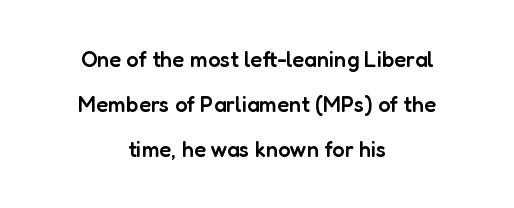
Q: Is the text bold? A: Semi-bold.
Q: Is the text italic (slanted)? A: No, it is upright.
Q: Is the text underlined? A: No.
Q: How is the paragraph aligned? A: Centered.
Q: Is the spacing between letters normal or unusually wide? A: Normal.
Q: Is the spacing between lines tight, normal or loose? A: Loose.
